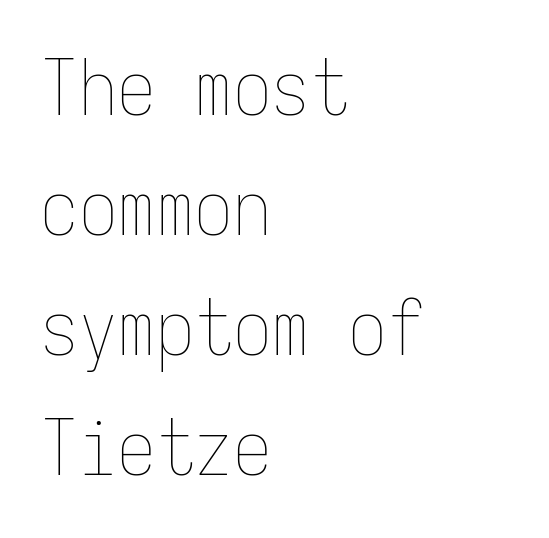
Q: Is the text bold? A: No.
Q: Is the text italic (slanted)? A: No, it is upright.
Q: Is the text underlined? A: No.
Q: How is the paragraph aligned? A: Left-aligned.
Q: Is the spacing between letters normal or unusually wide? A: Normal.
Q: Is the spacing between lines tight, normal or loose? A: Normal.
Q: Width (condensed, normal, or wide)? A: Condensed.
Q: Stroke contrast? A: Low.
Q: x-height? A: Medium.
Q: Monospaced? A: Yes.
